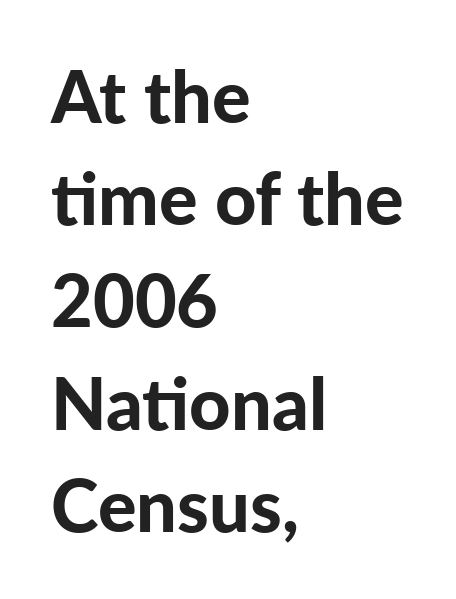
The image shows 72 px bold sans-serif type, upright; set left-aligned, normal line spacing (1.42x), normal letter spacing, not underlined; low stroke contrast and a medium x-height.
